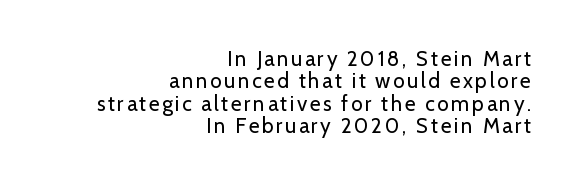
Q: Is the text bold? A: No.
Q: Is the text italic (slanted)? A: No, it is upright.
Q: Is the text underlined? A: No.
Q: How is the paragraph aligned? A: Right-aligned.
Q: Is the spacing between lines tight, normal or loose? A: Tight.
